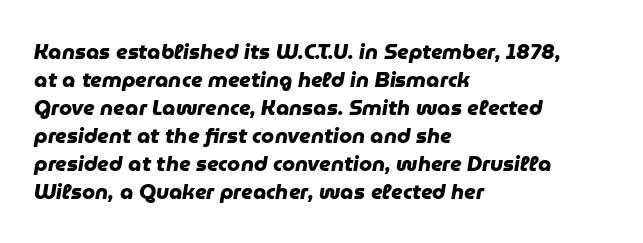
{"bold": "yes", "underline": "no", "align": "left", "line_spacing": "normal", "line_spacing_ratio": 1.33, "letter_spacing": "normal", "letter_spacing_em": 0.0, "glyph_px": 21}
